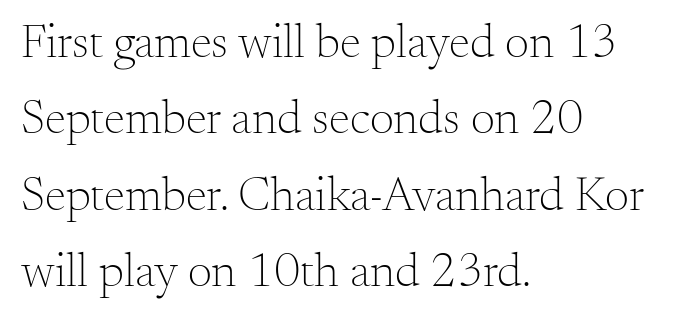
These lines stack with their left ends in a neat column. Note the varied advance widths — an 'i' is clearly narrower than an 'm'. Rule under the text: the space is simply empty. Font category for this specimen: serif. Every character sits straight up, as roman type does.
